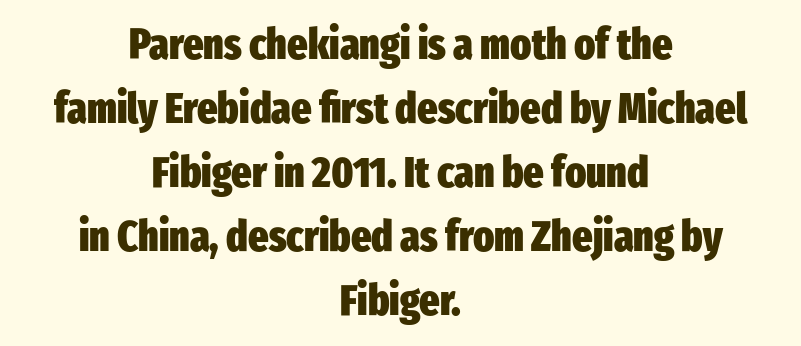
Q: Is the text bold? A: Yes.
Q: Is the text italic (slanted)? A: No, it is upright.
Q: Is the typeface a serif or a sans-serif typeface? A: Sans-serif.
Q: Is the text underlined? A: No.
Q: How is the paragraph aligned? A: Centered.
Q: Is the spacing between letters normal or unusually wide? A: Normal.
Q: Is the spacing between lines tight, normal or loose? A: Normal.
Q: Width (condensed, normal, or wide)? A: Condensed.
Q: Stroke contrast? A: Low.
Q: x-height? A: Medium.
Q: Monospaced? A: No.
